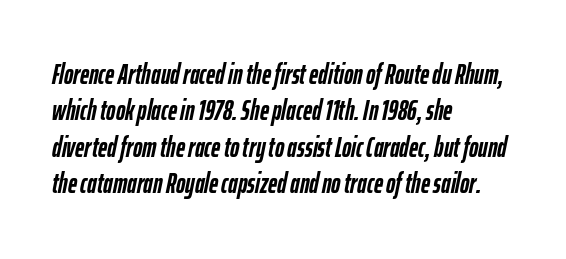
A student would call this left alignment; a typographer would say flush left, rag right. The letters advance in unequal steps, a hallmark of proportional type. The tracking reads as untouched default to a designer's eye. The lines sit at an ordinary, default distance from one another. This is heavy type, rendered in bold.
